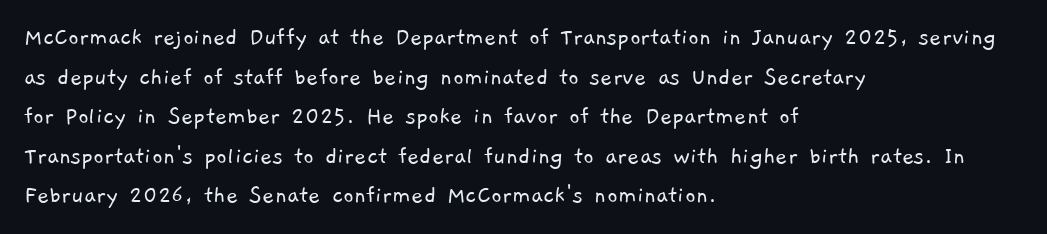
{"bold": "no", "underline": "no", "align": "left", "line_spacing": "normal", "line_spacing_ratio": 1.52, "letter_spacing": "normal", "letter_spacing_em": 0.0, "glyph_px": 26}
